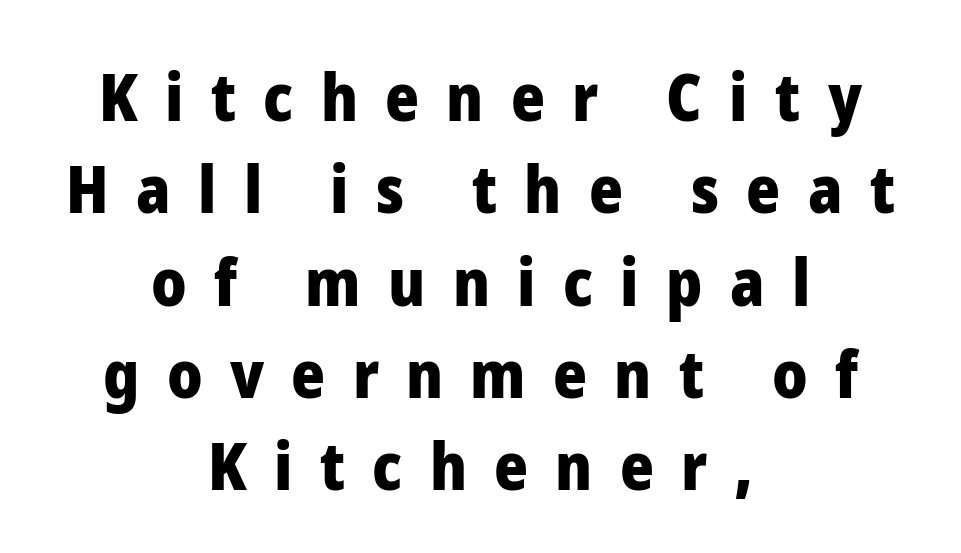
Q: Is the text bold? A: Yes.
Q: Is the text italic (slanted)? A: No, it is upright.
Q: Is the typeface a serif or a sans-serif typeface? A: Sans-serif.
Q: Is the text underlined? A: No.
Q: How is the paragraph aligned? A: Centered.
Q: Is the spacing between letters normal or unusually wide? A: Unusually wide.
Q: Is the spacing between lines tight, normal or loose? A: Normal.
Q: Width (condensed, normal, or wide)? A: Normal.
Q: Stroke contrast? A: Low.
Q: x-height? A: Medium.
Q: Monospaced? A: No.
